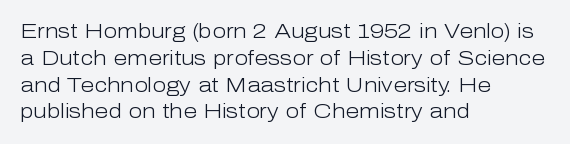
{"italic": "no", "bold": "no", "underline": "no", "align": "left", "line_spacing": "normal", "line_spacing_ratio": 1.34, "letter_spacing": "normal", "letter_spacing_em": 0.0, "glyph_px": 20}
